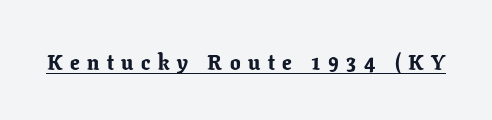
A typesetter would mark this as roman, not italic. Is the type bold? Yes — the strokes are clearly thick and heavy. Characters follow at a spacing far wider than the type designer built in. This rendering features underlined lettering.
